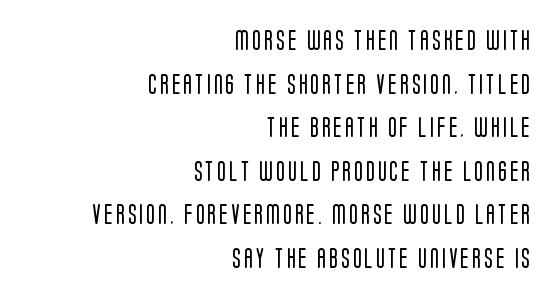
{"italic": "no", "bold": "no", "underline": "no", "align": "right", "line_spacing": "loose", "line_spacing_ratio": 2.18, "glyph_px": 20}
